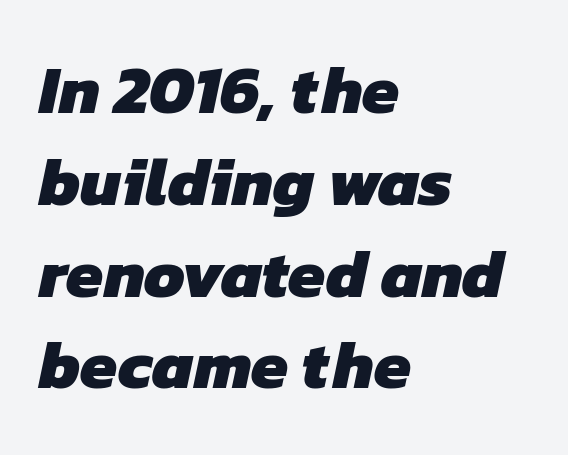
The image shows 67 px heavy sans-serif type; set left-aligned, normal line spacing (1.37x), normal letter spacing, not underlined; low stroke contrast and a medium x-height.
